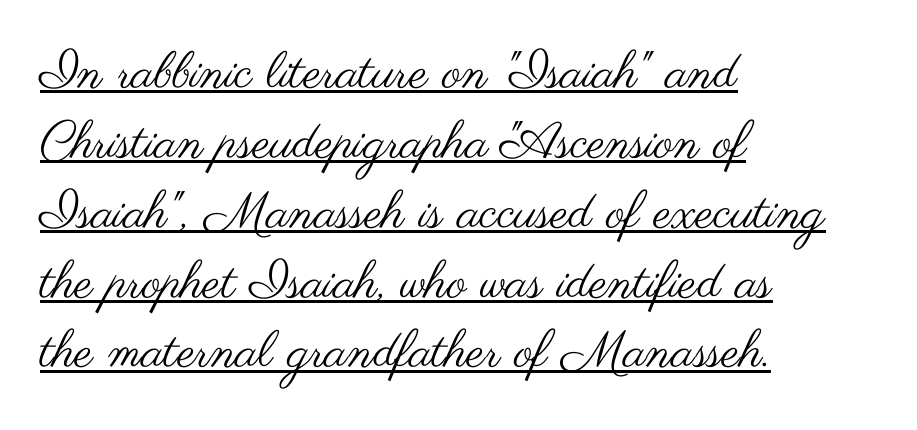
The image shows 51 px regular-weight, wide sans-serif type; set left-aligned, normal line spacing (1.37x), normal letter spacing, underlined; medium stroke contrast and a small x-height.
